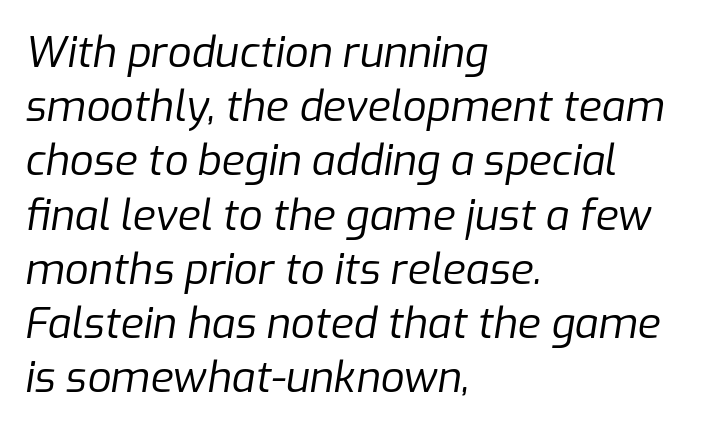
The lines sit at an ordinary, default distance from one another. Words appear dense and cohesive because spacing is normal. Style check: oblique. Plain, unruled lines of type. Each stroke keeps to a modest, everyday thickness or less. Here the designer chose a conventional face with non-uniform glyph widths.
